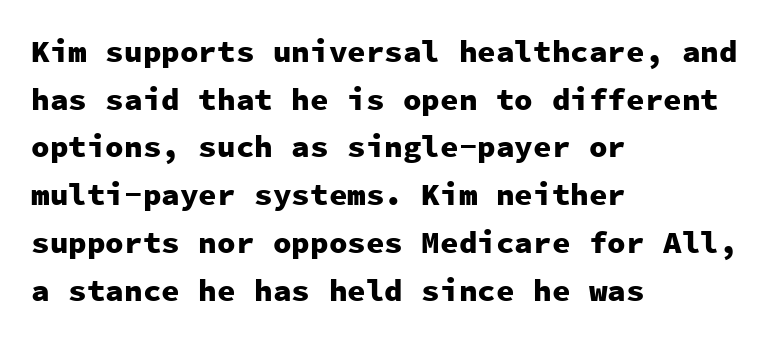
Q: Is the text bold? A: Yes.
Q: Is the text italic (slanted)? A: No, it is upright.
Q: Is the typeface a serif or a sans-serif typeface? A: Sans-serif.
Q: Is the text underlined? A: No.
Q: How is the paragraph aligned? A: Left-aligned.
Q: Is the spacing between letters normal or unusually wide? A: Normal.
Q: Is the spacing between lines tight, normal or loose? A: Normal.
Q: Width (condensed, normal, or wide)? A: Normal.
Q: Stroke contrast? A: Low.
Q: x-height? A: Medium.
Q: Monospaced? A: Yes.
